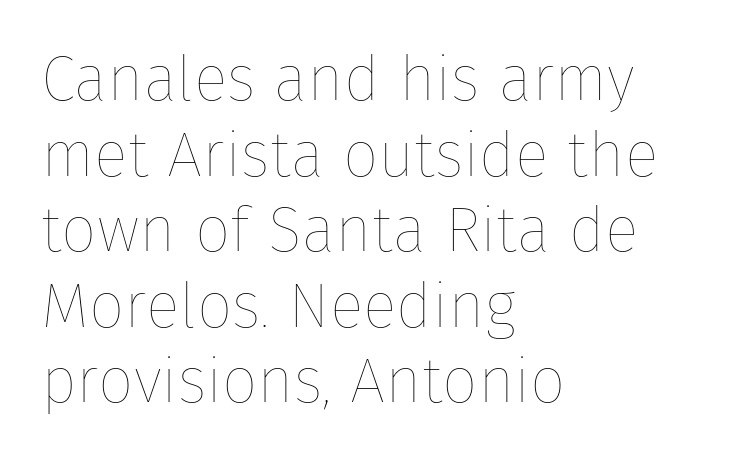
Q: Is the text bold? A: No.
Q: Is the text italic (slanted)? A: No, it is upright.
Q: Is the text underlined? A: No.
Q: How is the paragraph aligned? A: Left-aligned.
Q: Is the spacing between letters normal or unusually wide? A: Normal.
Q: Width (condensed, normal, or wide)? A: Normal.
Q: Stroke contrast? A: Low.
Q: x-height? A: Medium.
Q: Monospaced? A: No.
